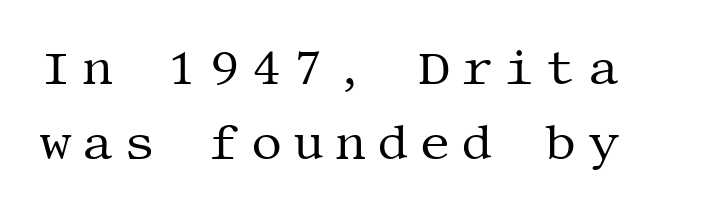
The image shows 49 px regular-weight serif type, upright; set left-aligned, normal line spacing (1.53x), unusually wide letter spacing (+0.22 em), not underlined; medium stroke contrast and a large x-height.
